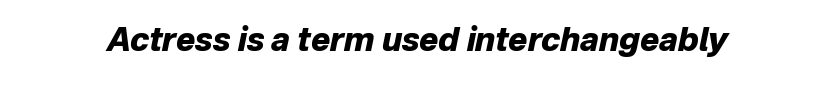
{"italic": "yes", "lean": "right", "slant_degrees": 12, "bold": "yes", "weight": "heavy", "width": "normal", "stroke_contrast": "low", "x_height": "medium", "monospaced": "no", "underline": "no", "letter_spacing": "normal", "letter_spacing_em": 0.0, "glyph_px": 32}
